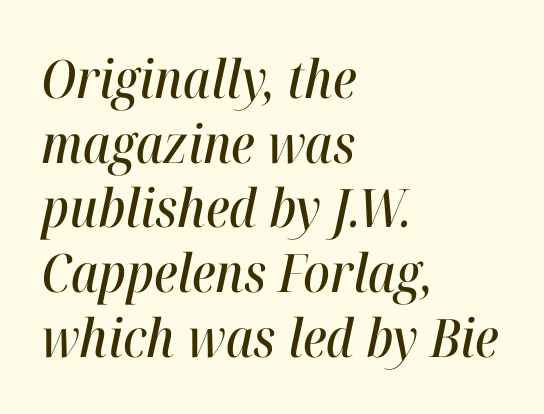
{"italic": "yes", "lean": "right", "slant_degrees": 12, "width": "condensed", "stroke_contrast": "high", "x_height": "medium", "monospaced": "no", "underline": "no", "align": "left", "line_spacing_ratio": 1.22, "letter_spacing": "normal", "letter_spacing_em": 0.0, "glyph_px": 53}
